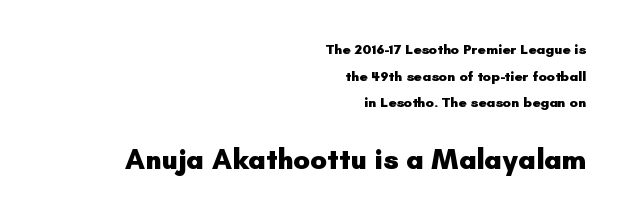
The face used here has the dense, thick strokes of a bold. The space directly below the letters is spotless. It's the straight-up-and-down kind of type. Does the copy run flush right? Yes — the right margin is perfectly even.
